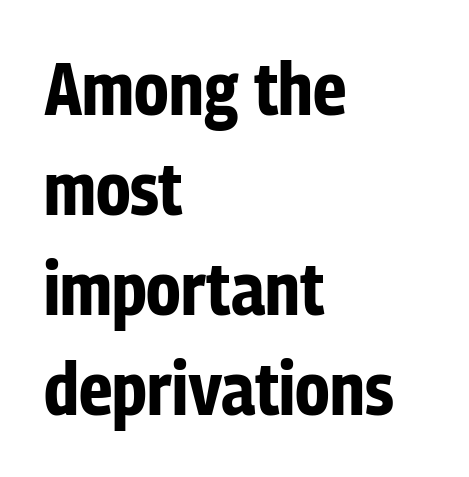
{"serif": "no", "italic": "no", "bold": "yes", "weight": "bold", "width": "condensed", "stroke_contrast": "low", "x_height": "medium", "monospaced": "no", "underline": "no", "align": "left", "line_spacing": "normal", "line_spacing_ratio": 1.37, "letter_spacing": "normal", "letter_spacing_em": 0.0, "glyph_px": 73}
